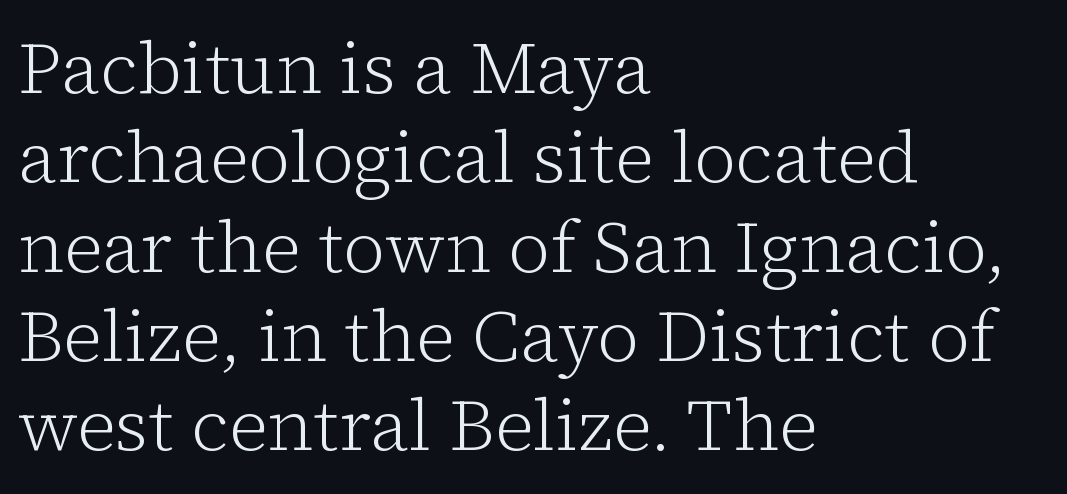
The letters sit at their default tracking, neither squeezed nor spread. These lines are rendered in a variable-pitch font. Letters have the restrained weight of plain body copy at most. You can tell it's not italic because the verticals are truly vertical. Horizontally, the lines are justified to the leading edge only. Nobody drew a line under any word here.
